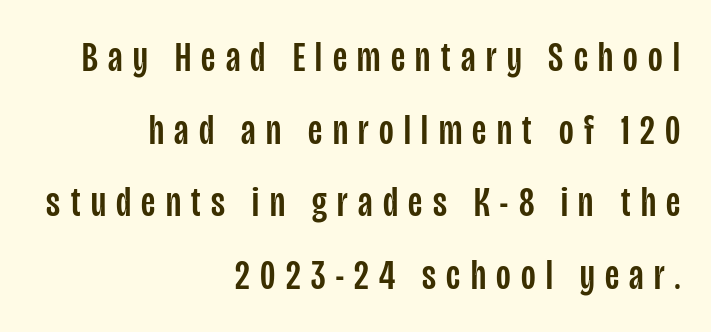
The image shows 42 px condensed sans-serif type, upright; set right-aligned, line spacing 1.73x, unusually wide letter spacing (+0.25 em), not underlined; low stroke contrast and a large x-height.
